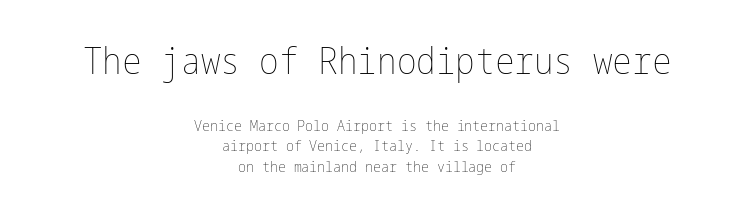
Q: Is the text bold? A: No.
Q: Is the text italic (slanted)? A: No, it is upright.
Q: Is the text underlined? A: No.
Q: How is the paragraph aligned? A: Centered.
Q: Is the spacing between letters normal or unusually wide? A: Normal.
Q: Is the spacing between lines tight, normal or loose? A: Normal.
Q: Which block of text is set in a larger size, the first (top) or the second (bottom)? A: The first (top) one.
Q: Width (condensed, normal, or wide)? A: Condensed.
Q: Stroke contrast? A: Low.
Q: x-height? A: Medium.
